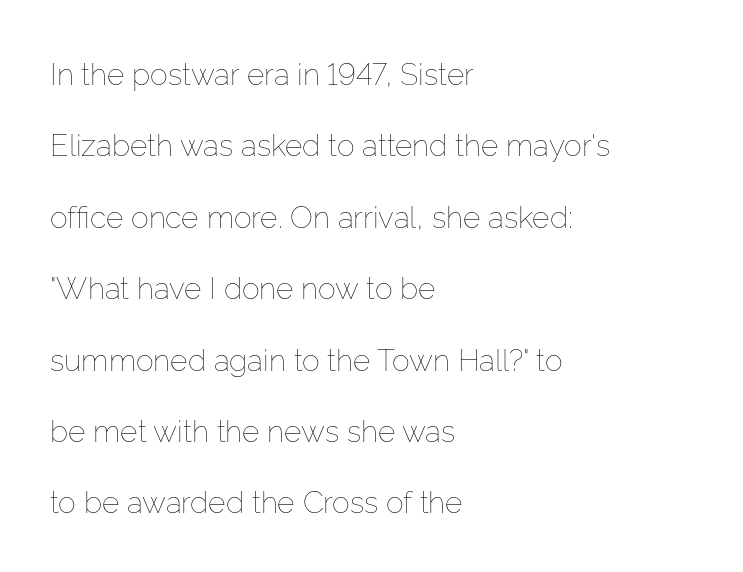
The image shows 30 px thin type, upright; set left-aligned, loose line spacing (2.38x), normal letter spacing, not underlined; low stroke contrast and a medium x-height.
